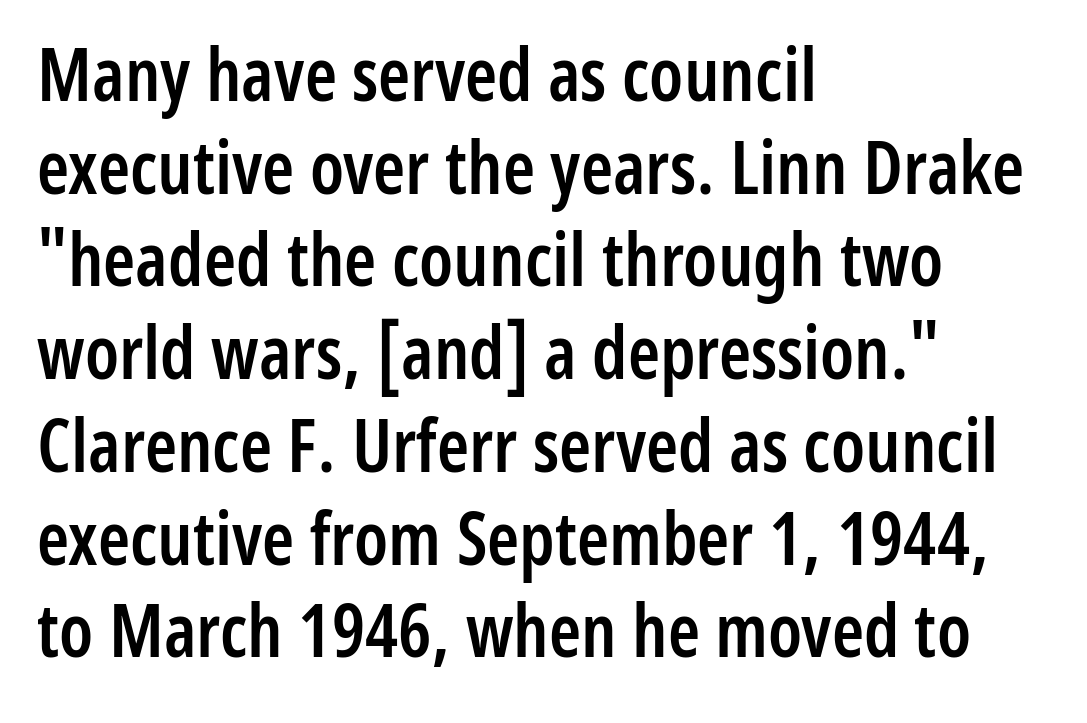
The image shows 73 px semibold, condensed sans-serif type, upright; set left-aligned, normal line spacing (1.27x), normal letter spacing, not underlined; low stroke contrast and a medium x-height.
